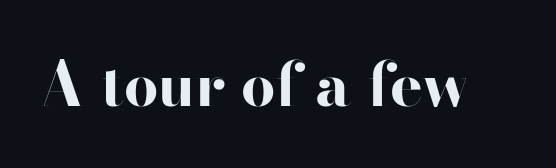
Q: Is the text bold? A: Yes.
Q: Is the text italic (slanted)? A: No, it is upright.
Q: Is the typeface a serif or a sans-serif typeface? A: Sans-serif.
Q: Is the text underlined? A: No.
Q: Is the spacing between letters normal or unusually wide? A: Normal.
Q: Width (condensed, normal, or wide)? A: Wide.
Q: Stroke contrast? A: High.
Q: x-height? A: Small.
Q: Monospaced? A: No.
